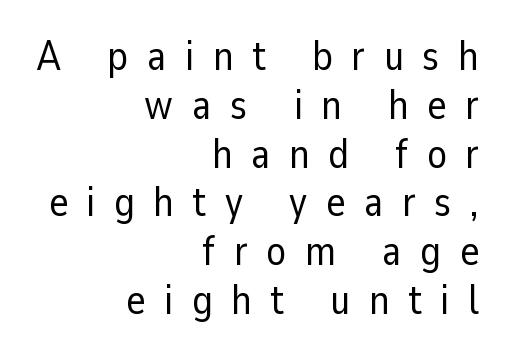
The image shows 41 px regular-weight sans-serif type, upright; set right-aligned, line spacing 1.19x, unusually wide letter spacing (+0.45 em), not underlined; low stroke contrast and a medium x-height.
